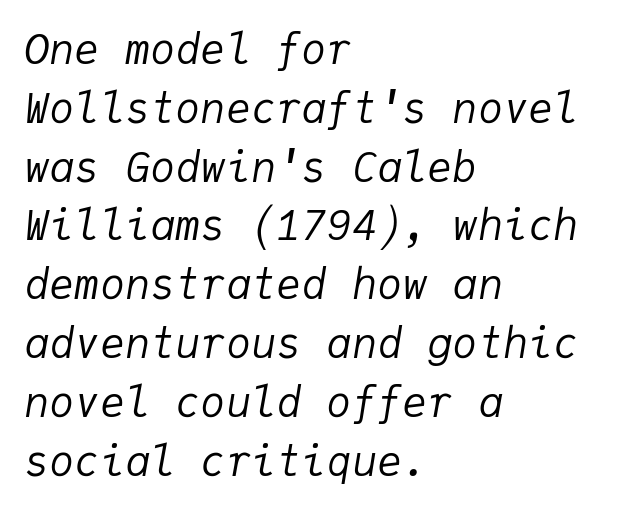
The image shows 42 px regular-weight type, italic (leaning right), monospaced; set left-aligned, normal line spacing (1.4x), normal letter spacing, not underlined; low stroke contrast and a medium x-height.
